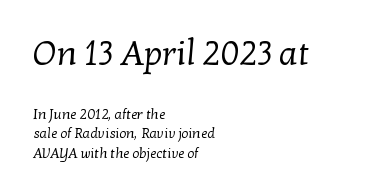
{"serif": "yes", "bold": "no", "weight": "regular", "width": "normal", "stroke_contrast": "low", "x_height": "medium", "monospaced": "no", "underline": "no", "align": "left", "line_spacing": "normal", "line_spacing_ratio": 1.36, "letter_spacing": "normal", "letter_spacing_em": 0.0, "larger_block": "first", "size_ratio": 2.43, "glyph_px": 34}
